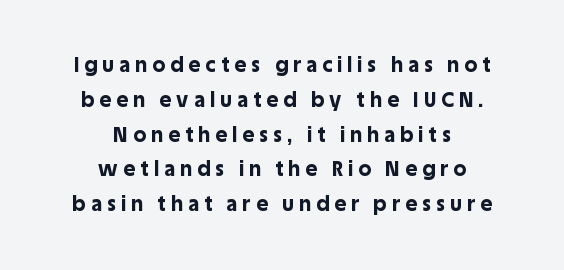
The image shows 20 px bold type, upright; set centered, line spacing 1.74x, unusually wide letter spacing (+0.27 em), not underlined.
